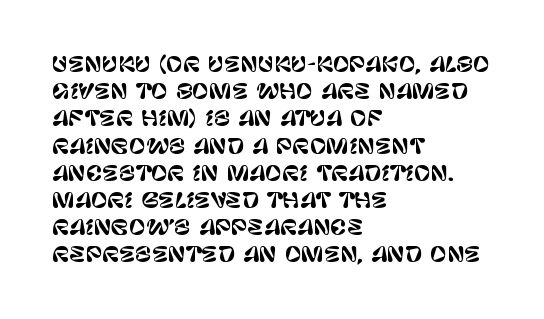
{"underline": "no", "align": "left", "line_spacing": "normal", "line_spacing_ratio": 1.36, "letter_spacing": "normal", "letter_spacing_em": 0.0, "glyph_px": 20}
